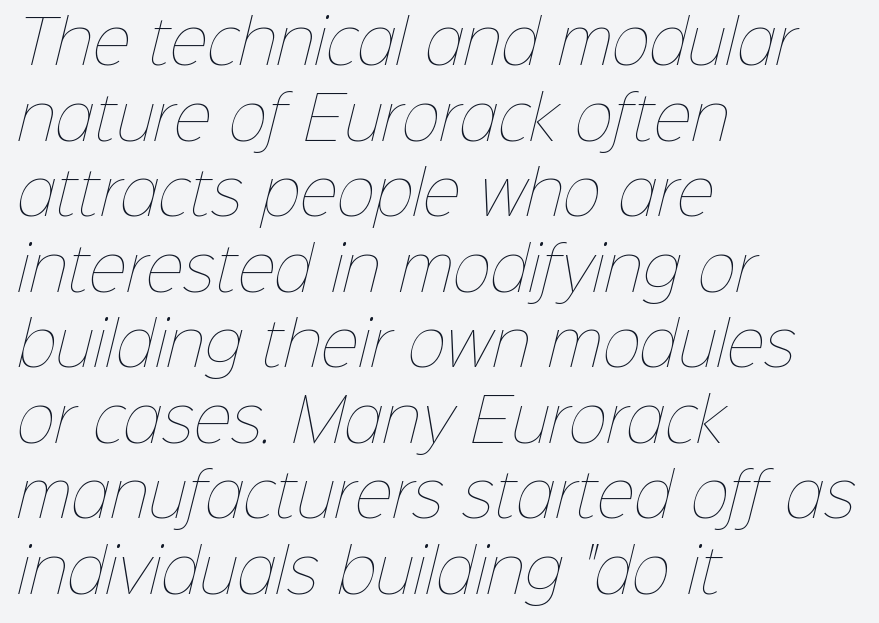
The image shows 59 px thin type; set left-aligned, normal line spacing (1.28x), normal letter spacing, not underlined; low stroke contrast and a medium x-height.
